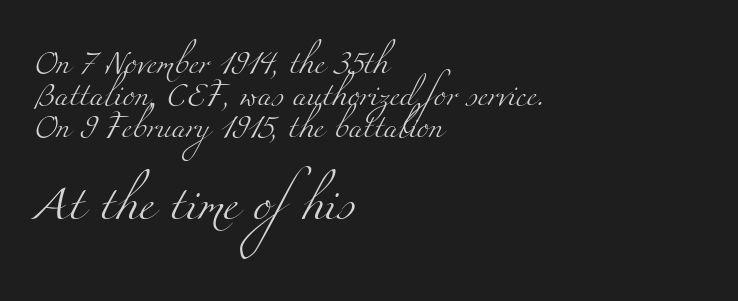
{"bold": "no", "weight": "light", "width": "wide", "stroke_contrast": "medium", "x_height": "small", "monospaced": "no", "underline": "no", "align": "left", "line_spacing": "normal", "line_spacing_ratio": 1.39, "letter_spacing": "normal", "letter_spacing_em": 0.0, "larger_block": "second", "size_ratio": 1.52, "glyph_px": 35}
